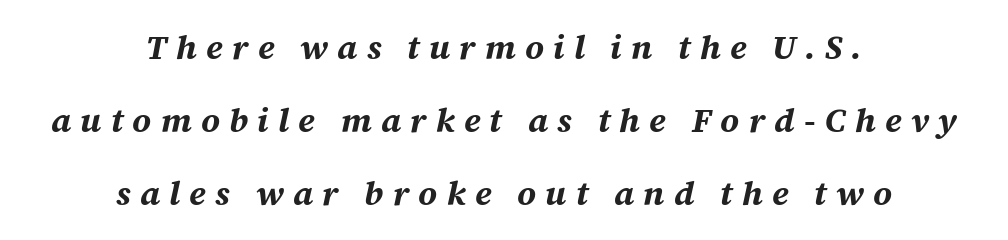
{"italic": "yes", "lean": "right", "slant_degrees": 12, "bold": "yes", "weight": "bold", "width": "normal", "stroke_contrast": "medium", "x_height": "medium", "monospaced": "no", "underline": "no", "align": "center", "line_spacing": "loose", "line_spacing_ratio": 2.14, "letter_spacing": "wide", "letter_spacing_em": 0.27, "glyph_px": 34}
